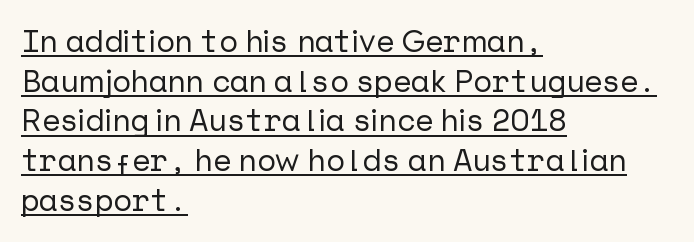
Q: Is the text italic (slanted)? A: No, it is upright.
Q: Is the typeface a serif or a sans-serif typeface? A: Sans-serif.
Q: Is the text underlined? A: Yes.
Q: How is the paragraph aligned? A: Left-aligned.
Q: Is the spacing between letters normal or unusually wide? A: Normal.
Q: Is the spacing between lines tight, normal or loose? A: Normal.
Q: Width (condensed, normal, or wide)? A: Normal.
Q: Stroke contrast? A: Low.
Q: x-height? A: Medium.
